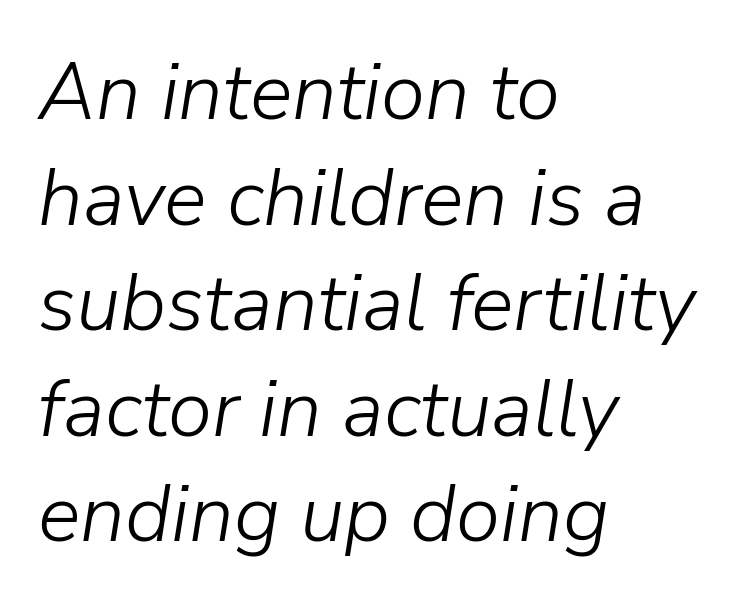
The lines in this sample share a left origin and differ only in where they stop. There's an unmistakable incline to the writing here. Character widths vary here, with narrow letters taking less room than wide ones. The zone under the glyphs is completely vacant.
